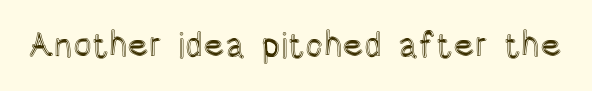
The passage shown is typed in a proportional face where columns would drift. These lines keep a tight, regular rhythm from letter to letter. No italicization has been applied; the sample stays upright. The gap between lines stays unmarked.
